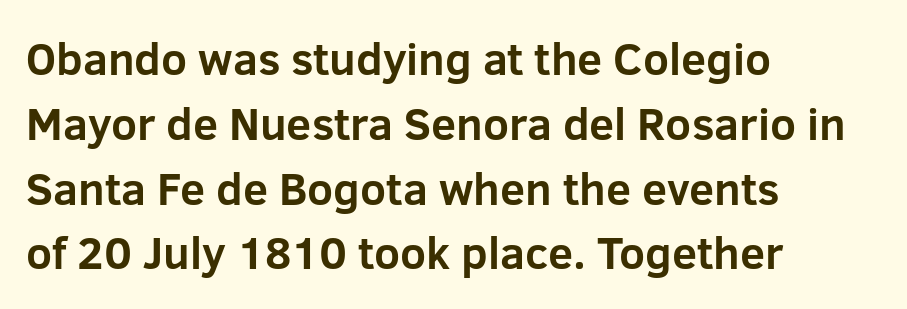
{"serif": "no", "italic": "no", "bold": "yes", "weight": "bold", "width": "normal", "stroke_contrast": "low", "x_height": "medium", "monospaced": "no", "underline": "no", "align": "left", "line_spacing": "normal", "line_spacing_ratio": 1.44, "letter_spacing": "normal", "letter_spacing_em": 0.0, "glyph_px": 45}
